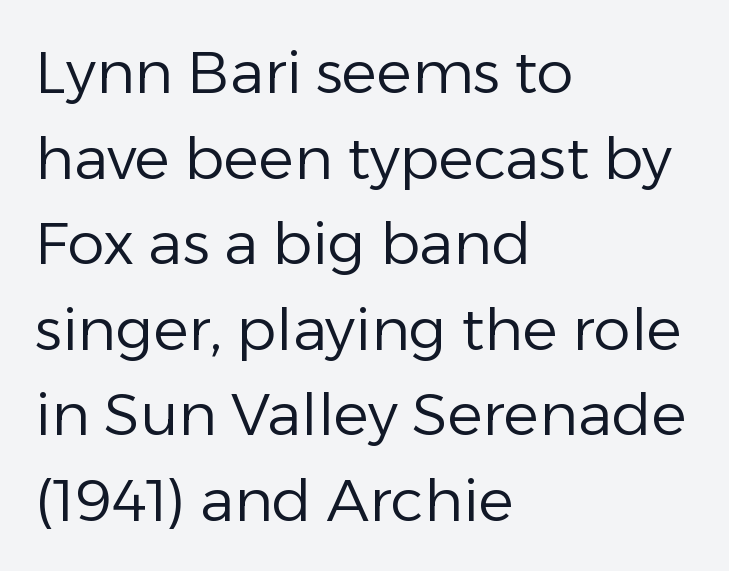
The image shows 59 px regular-weight sans-serif type, upright; set left-aligned, normal line spacing (1.45x), normal letter spacing, not underlined; low stroke contrast and a medium x-height.
